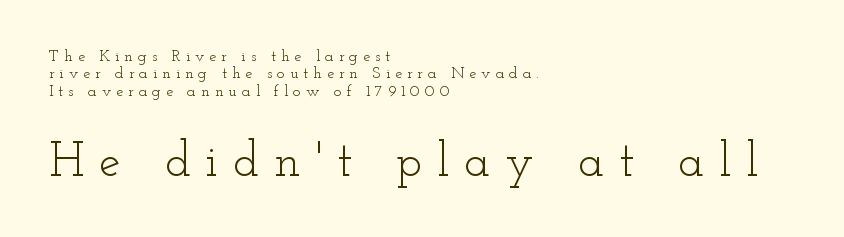
{"serif": "yes", "italic": "no", "bold": "no", "weight": "light", "width": "wide", "stroke_contrast": "low", "x_height": "small", "monospaced": "no", "underline": "no", "align": "left", "line_spacing": "tight", "line_spacing_ratio": 1.09, "letter_spacing": "wide", "letter_spacing_em": 0.31, "larger_block": "second", "size_ratio": 3.0, "glyph_px": 48}
